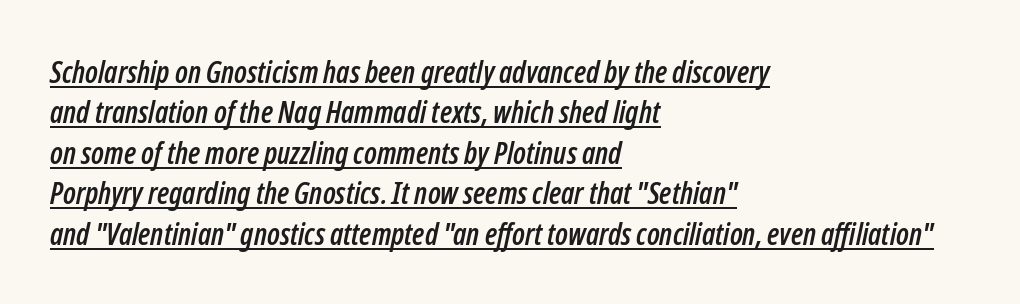
The passage shown leans; its letterforms are oblique. The face used here is proportionally spaced, like ordinary book or web type. Vertically, the passage feels balanced, rows spaced as you'd expect. Characters follow at the spacing the type designer built in. The typesetter chose a ragged-right arrangement here. In designer terms, the underline attribute is active on this setting.
